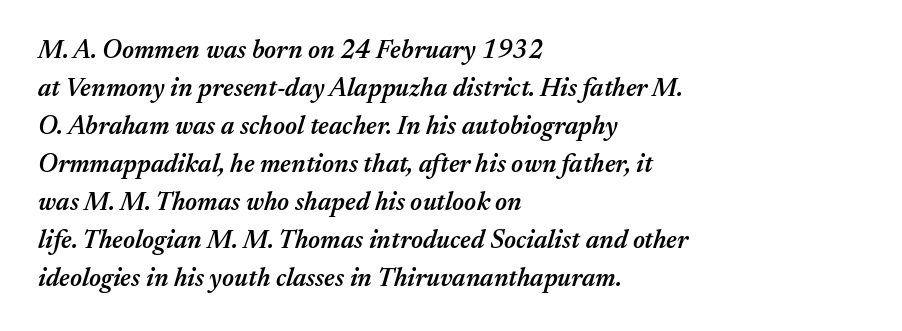
The image shows 26 px text type, italic (leaning right); set left-aligned, normal line spacing (1.46x), normal letter spacing, not underlined.
